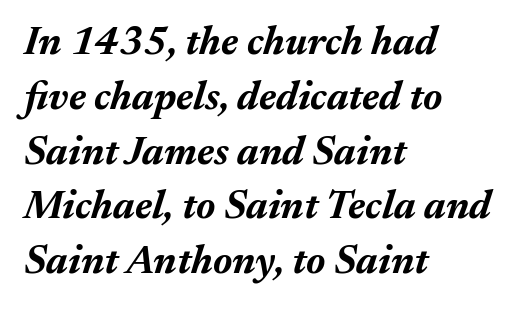
The image shows 40 px bold type, italic (leaning right); set left-aligned, normal line spacing (1.37x), normal letter spacing, not underlined; medium stroke contrast and a medium x-height.
